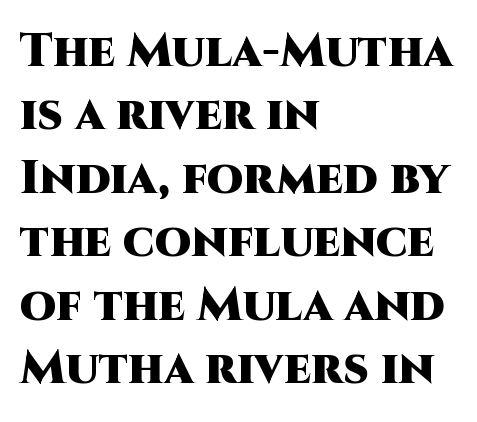
{"serif": "no", "italic": "no", "bold": "yes", "weight": "heavy", "width": "normal", "stroke_contrast": "high", "x_height": "large", "monospaced": "no", "underline": "no", "align": "left", "line_spacing": "normal", "line_spacing_ratio": 1.35, "letter_spacing": "normal", "letter_spacing_em": 0.0, "glyph_px": 47}
